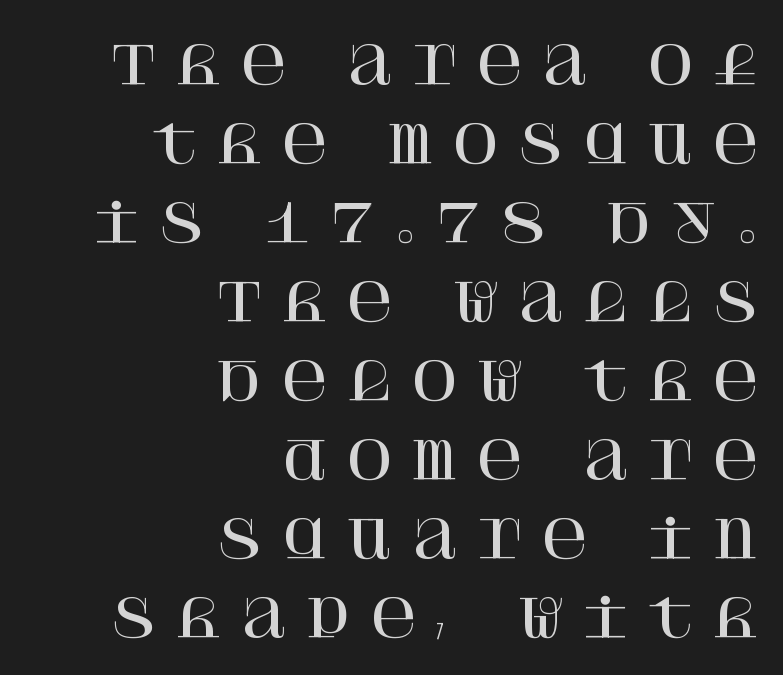
Q: Is the text italic (slanted)? A: No, it is upright.
Q: Is the typeface a serif or a sans-serif typeface? A: Serif.
Q: Is the text underlined? A: No.
Q: How is the paragraph aligned? A: Right-aligned.
Q: Is the spacing between letters normal or unusually wide? A: Unusually wide.
Q: Is the spacing between lines tight, normal or loose? A: Normal.
Q: Width (condensed, normal, or wide)? A: Normal.
Q: Stroke contrast? A: High.
Q: x-height? A: Large.
